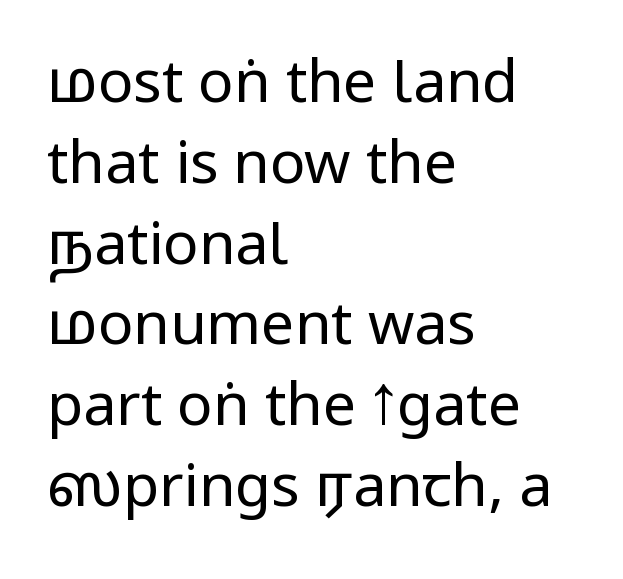
Reading down the column, the eye jumps a familiar distance to each next line. Unbolded letterforms with no extra heft. Serif or sans? Sans — the stroke terminals are bare. What stands out about the letter spacing? Nothing — it is the standard amount. The paragraph shown leans on its left margin. No italicization has been applied; the sample stays upright.
